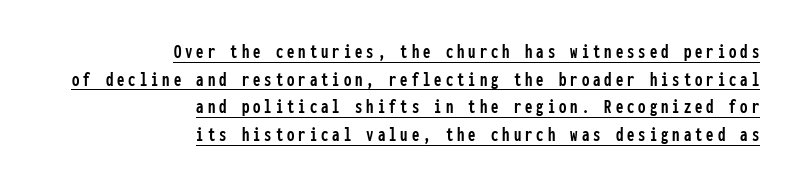
Q: Is the text italic (slanted)? A: No, it is upright.
Q: Is the text underlined? A: Yes.
Q: How is the paragraph aligned? A: Right-aligned.
Q: Is the spacing between lines tight, normal or loose? A: Normal.
